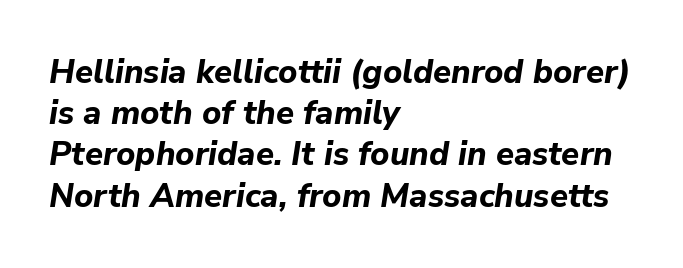
Varying glyph widths throughout — classic text-font behaviour. In terms of letterspacing, this is plain default setting. A classic flush-left, rag-right setting is used for this passage. Look at the stroke-to-counter ratio: heavy, a bold. You can tell it's italic because the verticals aren't actually vertical.
